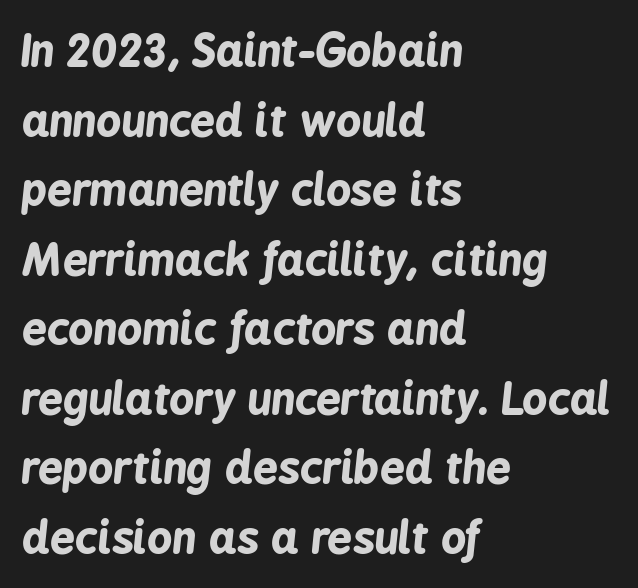
{"italic": "yes", "lean": "right", "slant_degrees": 6, "bold": "yes", "weight": "bold", "width": "condensed", "stroke_contrast": "low", "x_height": "medium", "monospaced": "no", "underline": "no", "align": "left", "line_spacing": "normal", "line_spacing_ratio": 1.58, "letter_spacing": "normal", "letter_spacing_em": 0.0, "glyph_px": 44}
